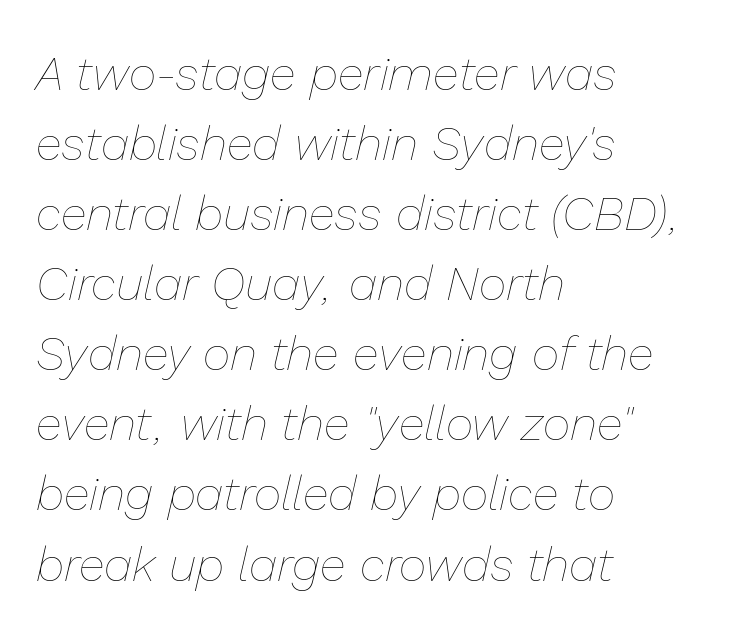
Q: Is the text bold? A: No.
Q: Is the text italic (slanted)? A: Yes, it leans right by about 13 degrees.
Q: Is the text underlined? A: No.
Q: How is the paragraph aligned? A: Left-aligned.
Q: Is the spacing between letters normal or unusually wide? A: Normal.
Q: Is the spacing between lines tight, normal or loose? A: Normal.
Q: Width (condensed, normal, or wide)? A: Normal.
Q: Stroke contrast? A: Low.
Q: x-height? A: Medium.
Q: Monospaced? A: No.
